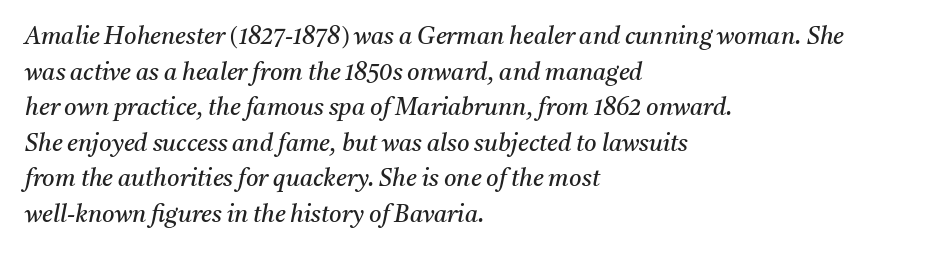
{"italic": "yes", "lean": "right", "slant_degrees": 11, "bold": "no", "underline": "no", "align": "left", "line_spacing": "normal", "line_spacing_ratio": 1.48, "letter_spacing": "normal", "letter_spacing_em": 0.0, "glyph_px": 24}
